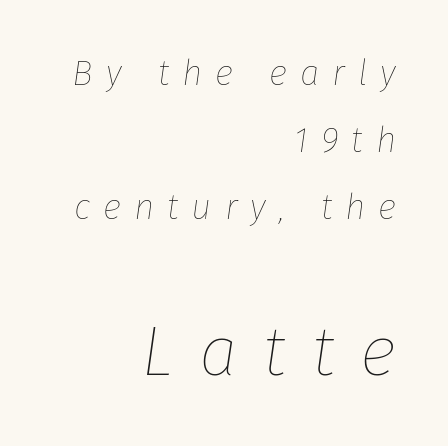
Think of a printed novel: that variable character pitch is what you see here. Slanted lettering throughout. If you drew a ruler down the right edge, every line would touch it. Unmarked baselines from the first word to the last. Someone cranked the tracking dial way up on this one. Is there much room between lines? Yes — plenty of vertical air separates them.
